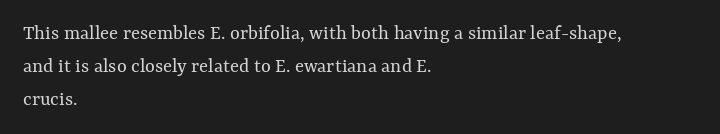
Q: Is the text bold? A: No.
Q: Is the text italic (slanted)? A: No, it is upright.
Q: Is the text underlined? A: No.
Q: How is the paragraph aligned? A: Left-aligned.
Q: Is the spacing between letters normal or unusually wide? A: Normal.
Q: Is the spacing between lines tight, normal or loose? A: Normal.
